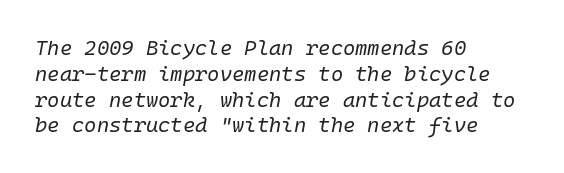
{"italic": "yes", "lean": "right", "slant_degrees": 10, "bold": "no", "underline": "no", "align": "left", "line_spacing_ratio": 1.23, "letter_spacing": "normal", "letter_spacing_em": 0.0, "glyph_px": 21}
